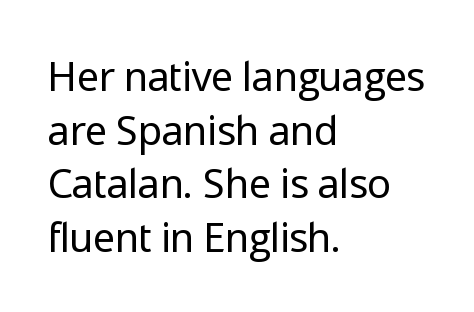
{"serif": "no", "italic": "no", "bold": "no", "weight": "regular", "width": "normal", "stroke_contrast": "low", "x_height": "medium", "monospaced": "no", "underline": "no", "align": "left", "line_spacing": "normal", "line_spacing_ratio": 1.34, "letter_spacing": "normal", "letter_spacing_em": 0.0, "glyph_px": 40}
